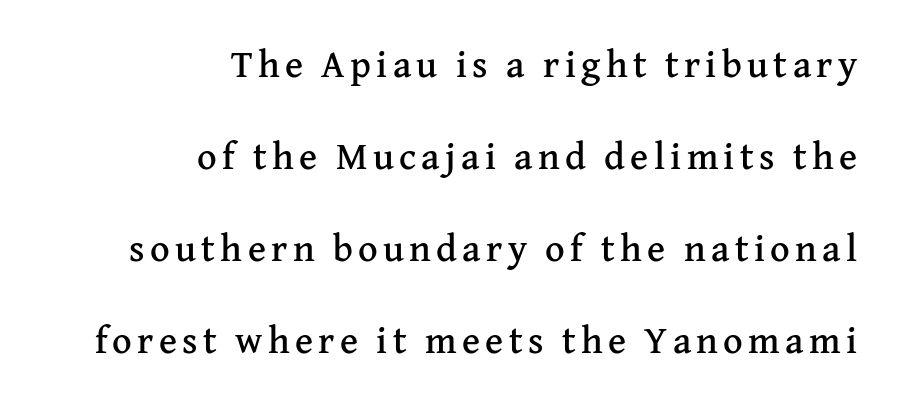
Q: Is the text italic (slanted)? A: No, it is upright.
Q: Is the typeface a serif or a sans-serif typeface? A: Serif.
Q: Is the text underlined? A: No.
Q: How is the paragraph aligned? A: Right-aligned.
Q: Is the spacing between lines tight, normal or loose? A: Loose.
Q: Width (condensed, normal, or wide)? A: Normal.
Q: Stroke contrast? A: Medium.
Q: x-height? A: Medium.
Q: Monospaced? A: No.
